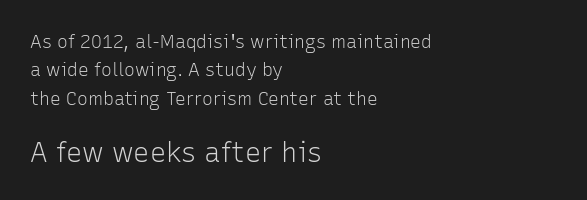
The image shows 27 px text type, upright; set left-aligned, normal line spacing (1.57x), normal letter spacing, not underlined; the second (bottom) block is 1.5x larger.
